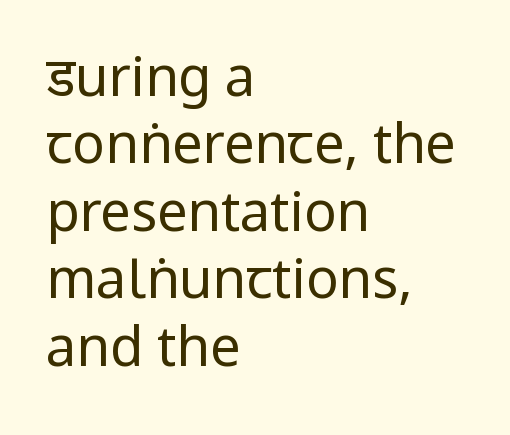
{"serif": "no", "italic": "no", "bold": "no", "weight": "regular", "width": "condensed", "stroke_contrast": "low", "x_height": "large", "monospaced": "no", "underline": "no", "align": "left", "line_spacing": "normal", "line_spacing_ratio": 1.25, "letter_spacing": "normal", "letter_spacing_em": 0.0, "glyph_px": 54}
